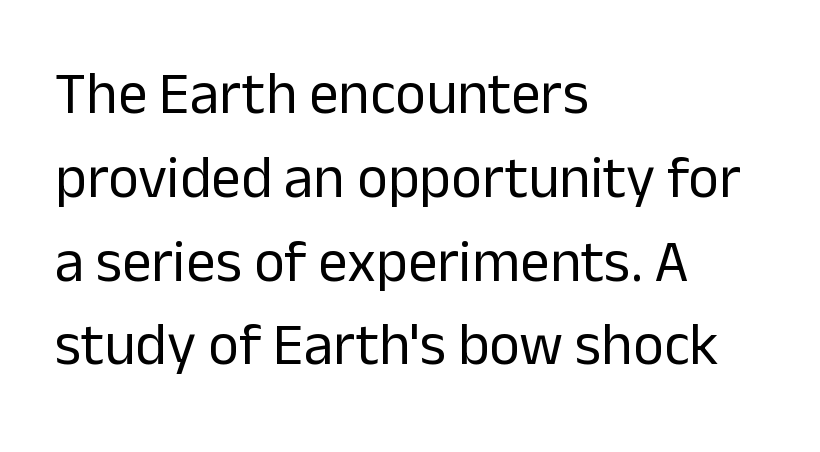
The image shows 59 px regular-weight sans-serif type, upright; set left-aligned, normal line spacing (1.42x), normal letter spacing, not underlined; low stroke contrast and a medium x-height.
